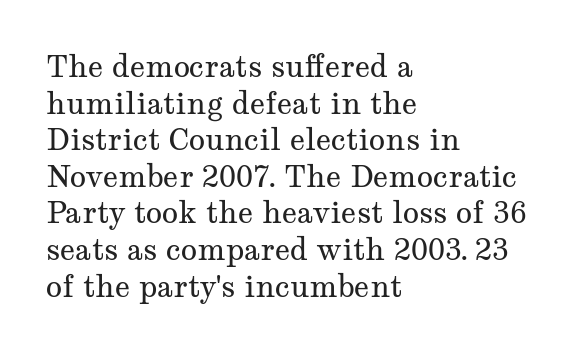
{"serif": "yes", "italic": "no", "bold": "no", "weight": "regular", "width": "wide", "stroke_contrast": "medium", "x_height": "medium", "monospaced": "no", "underline": "no", "align": "left", "line_spacing_ratio": 1.22, "letter_spacing": "normal", "letter_spacing_em": 0.0, "glyph_px": 30}
